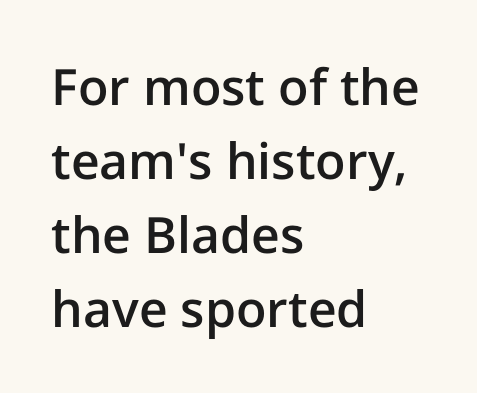
Q: Is the text bold? A: Semi-bold.
Q: Is the text italic (slanted)? A: No, it is upright.
Q: Is the typeface a serif or a sans-serif typeface? A: Sans-serif.
Q: Is the text underlined? A: No.
Q: How is the paragraph aligned? A: Left-aligned.
Q: Is the spacing between letters normal or unusually wide? A: Normal.
Q: Is the spacing between lines tight, normal or loose? A: Normal.
Q: Width (condensed, normal, or wide)? A: Normal.
Q: Stroke contrast? A: Low.
Q: x-height? A: Medium.
Q: Monospaced? A: No.
